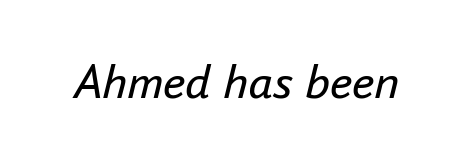
{"italic": "yes", "lean": "right", "slant_degrees": 16, "bold": "no", "weight": "regular", "width": "normal", "stroke_contrast": "low", "x_height": "small", "monospaced": "no", "underline": "no", "letter_spacing": "normal", "letter_spacing_em": 0.0, "glyph_px": 50}
